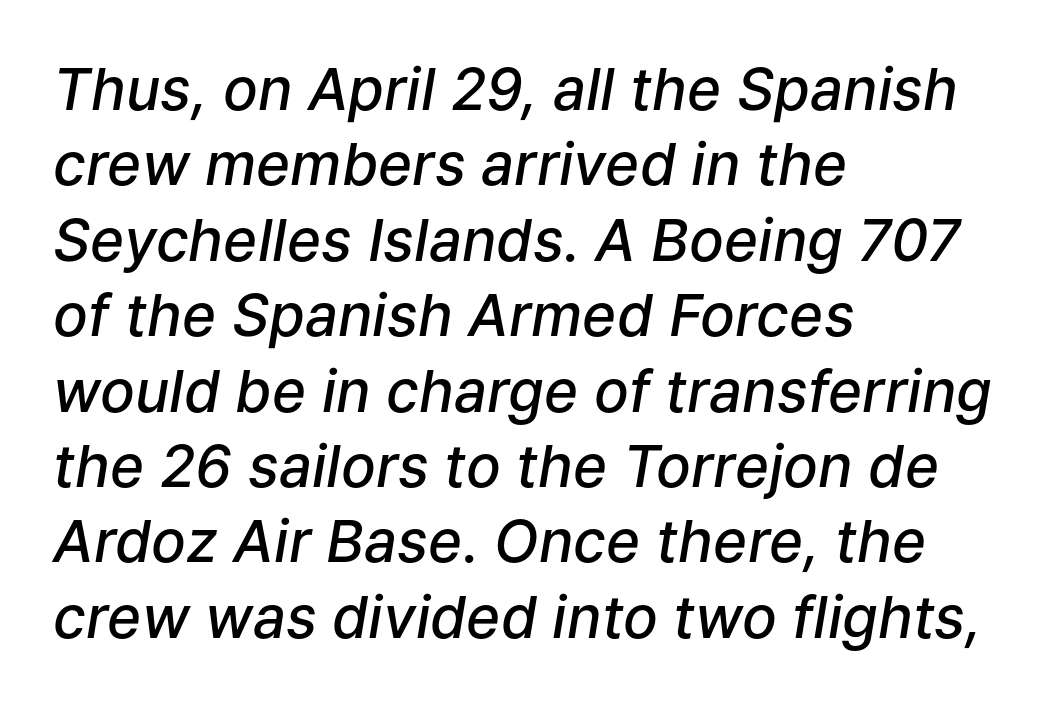
The image shows 58 px semibold type, italic (leaning right); set left-aligned, normal line spacing (1.3x), normal letter spacing, not underlined; low stroke contrast and a medium x-height.
